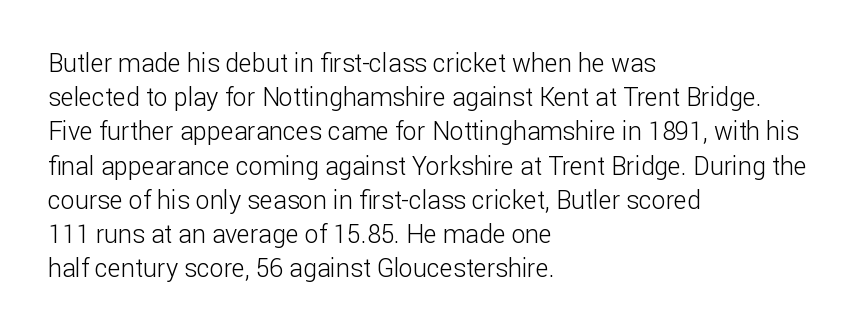
The area under the type is left untouched. A roman cut, with each character standing at attention. Observe the ordinary spacing: letters are neighbours, not strangers. Notice how the passage keeps a crisp vertical edge on the left only.
